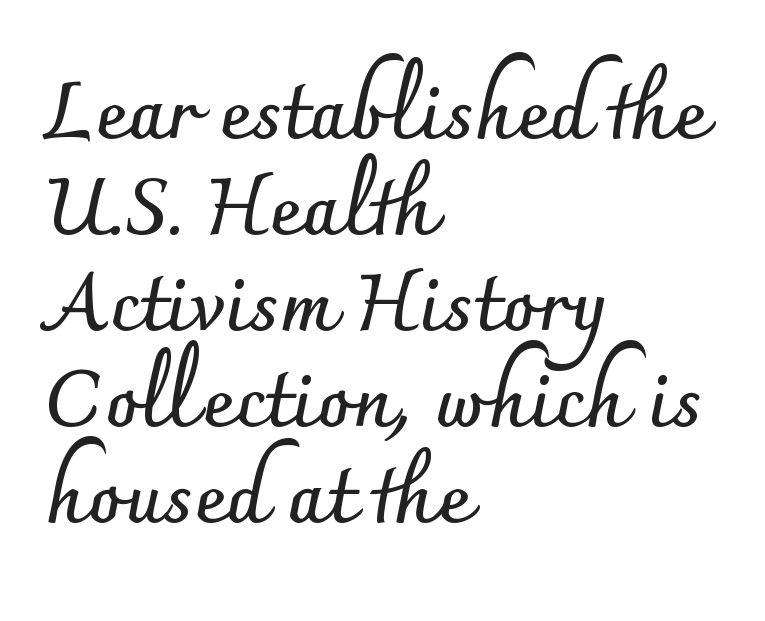
The image shows 78 px semibold sans-serif type; set left-aligned, line spacing 1.23x, normal letter spacing, not underlined; low stroke contrast and a small x-height.
